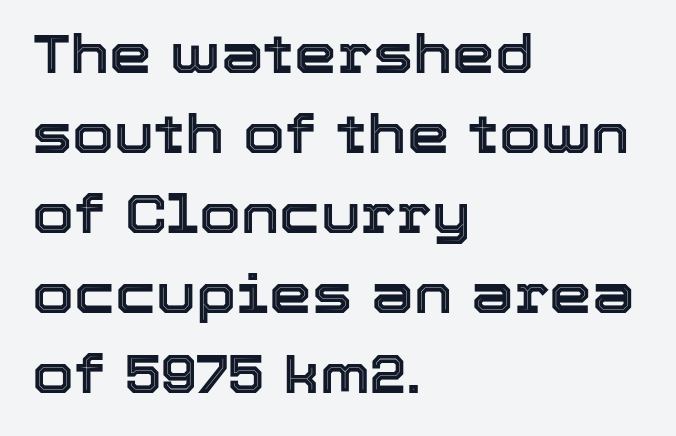
Q: Is the text italic (slanted)? A: No, it is upright.
Q: Is the text underlined? A: No.
Q: How is the paragraph aligned? A: Left-aligned.
Q: Is the spacing between letters normal or unusually wide? A: Normal.
Q: Is the spacing between lines tight, normal or loose? A: Normal.
Q: Width (condensed, normal, or wide)? A: Normal.
Q: x-height? A: Medium.
Q: Monospaced? A: No.
